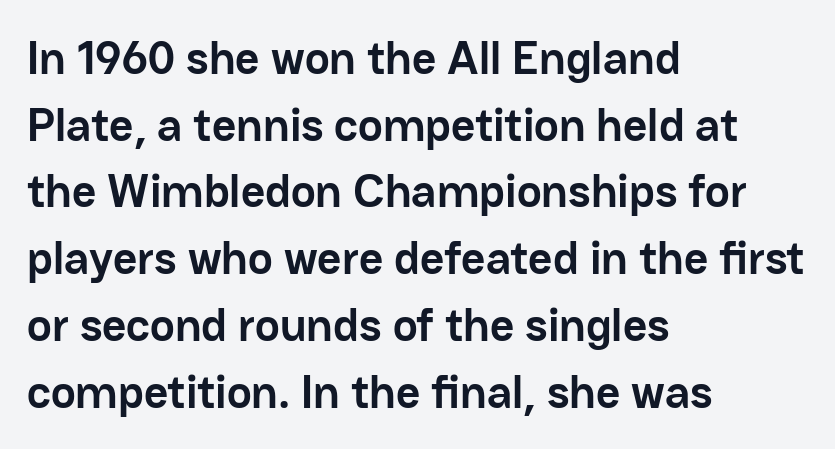
Q: Is the text bold? A: Yes.
Q: Is the text italic (slanted)? A: No, it is upright.
Q: Is the typeface a serif or a sans-serif typeface? A: Sans-serif.
Q: Is the text underlined? A: No.
Q: How is the paragraph aligned? A: Left-aligned.
Q: Is the spacing between letters normal or unusually wide? A: Normal.
Q: Is the spacing between lines tight, normal or loose? A: Normal.
Q: Width (condensed, normal, or wide)? A: Normal.
Q: Stroke contrast? A: Low.
Q: x-height? A: Medium.
Q: Monospaced? A: No.
